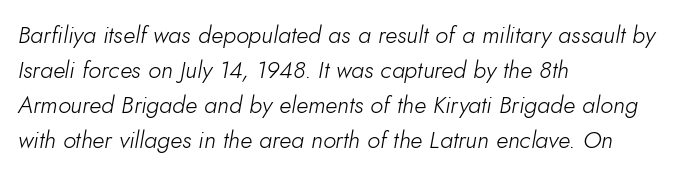
The image shows 24 px text type, italic (leaning right); set left-aligned, normal line spacing (1.46x), normal letter spacing, not underlined.
